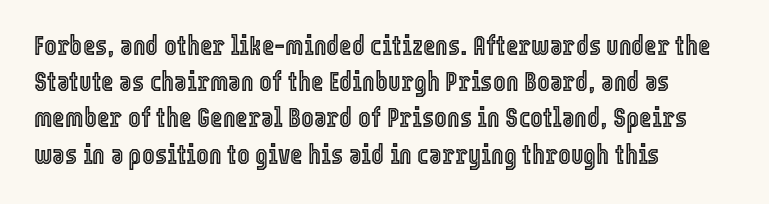
A normal amount of white space separates one row of letters from the next. Rendered with straight, roman letterforms. Rule under the text: the space is simply empty. Glyph-to-glyph distance matches everyday printed text. Horizontal alignment here is leftward, the default for most running prose.
